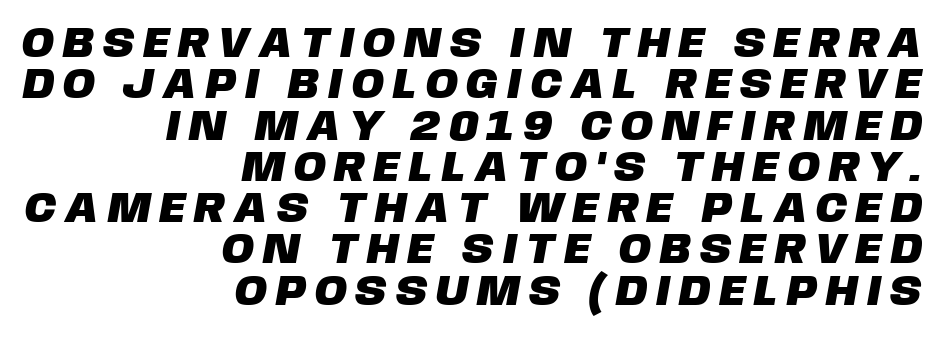
The image shows 43 px sans-serif type; set right-aligned, tight line spacing (0.96x), unusually wide letter spacing (+0.25 em), not underlined; low stroke contrast and a large x-height.
